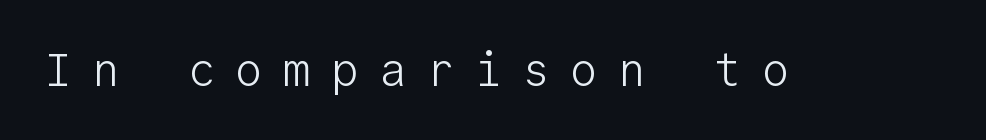
The image shows 46 px light sans-serif type, upright, monospaced; set unusually wide letter spacing (+0.44 em), not underlined; low stroke contrast and a medium x-height.
